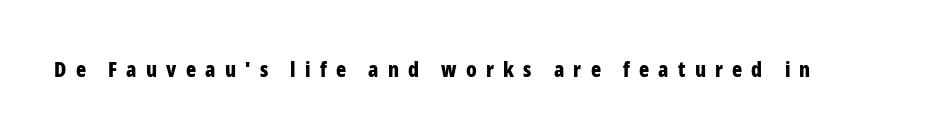
This sample uses an upright cut, with every glyph sitting square on the baseline. In terms of weight, the rendering is a true, heavy bold. The face used here is rendered with a markedly widened letterfit. Any mark beneath the type? The region is blank.
